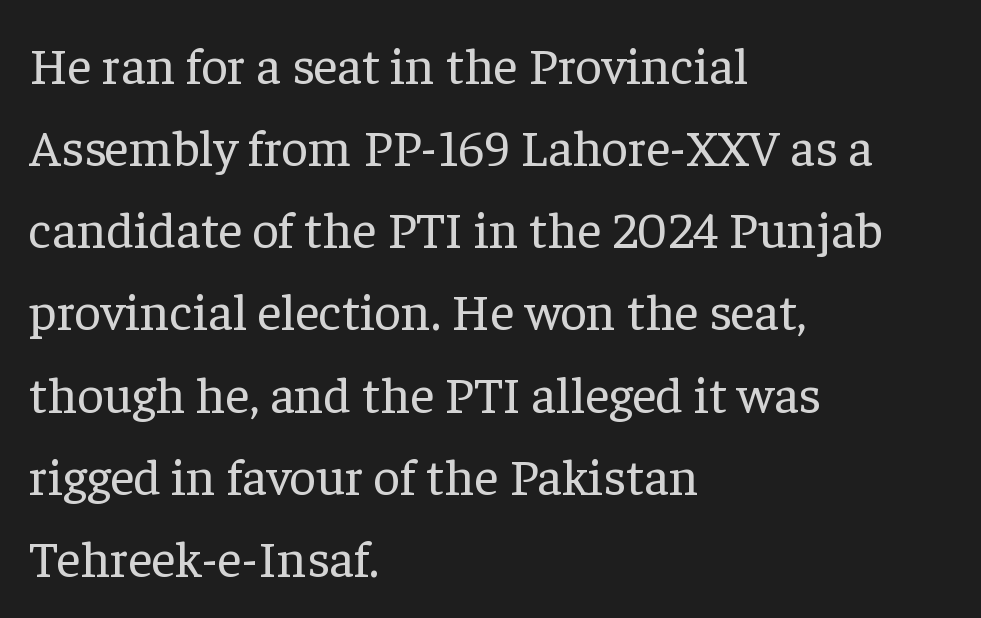
Look at the bottom of the vertical strokes: they flare into serifs here. The gaps between neighbouring characters are ordinary and unremarkable. Is there much room between lines? A standard amount, neither cramped nor airy. Here the designer chose a conventional face with non-uniform glyph widths.
